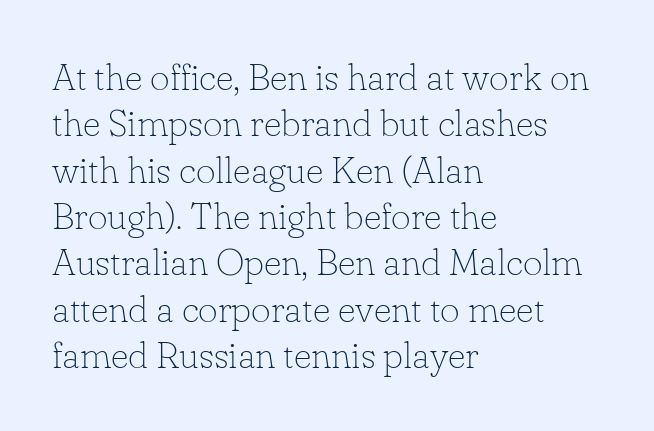
Q: Is the text bold? A: No.
Q: Is the text italic (slanted)? A: No, it is upright.
Q: Is the typeface a serif or a sans-serif typeface? A: Serif.
Q: Is the text underlined? A: No.
Q: How is the paragraph aligned? A: Left-aligned.
Q: Is the spacing between letters normal or unusually wide? A: Normal.
Q: Width (condensed, normal, or wide)? A: Normal.
Q: Stroke contrast? A: Low.
Q: x-height? A: Small.
Q: Monospaced? A: No.
